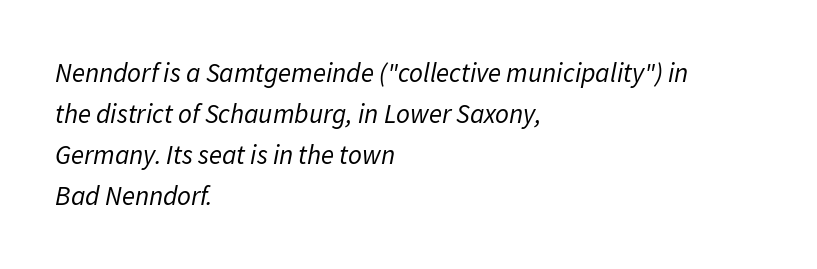
A light-to-regular cut is what we see here. Observe the lean: these are italic letterforms. Successive baselines arrive at the customary interval. Does extra space separate the letters? No, they use regular spacing. The ragged edge is on the right, which tells us the setting is flush left.
